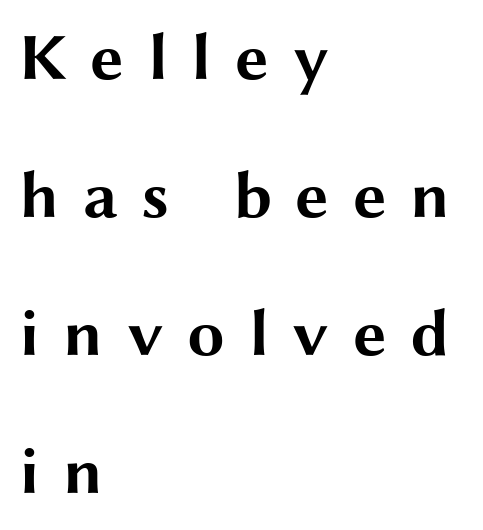
In terms of letterspacing, this is a distinctly airy, spread setting. Caption: multi-line text, flush left, ragged right. The typeface chosen for these lines omits serifs. Does the weight exceed regular? Yes, all the way to bold.
